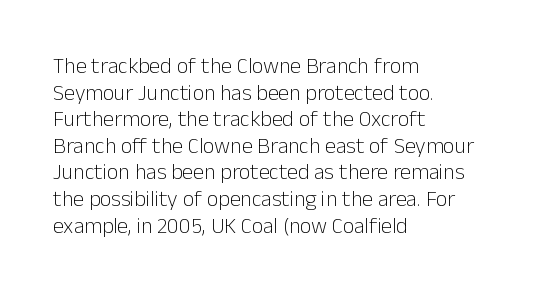
The face used here is rendered with its standard letterfit. The rag falls on the right side of this text block. The typeface has the unassuming heft of standard copy or less. Italic: no, the glyphs are upright roman.
